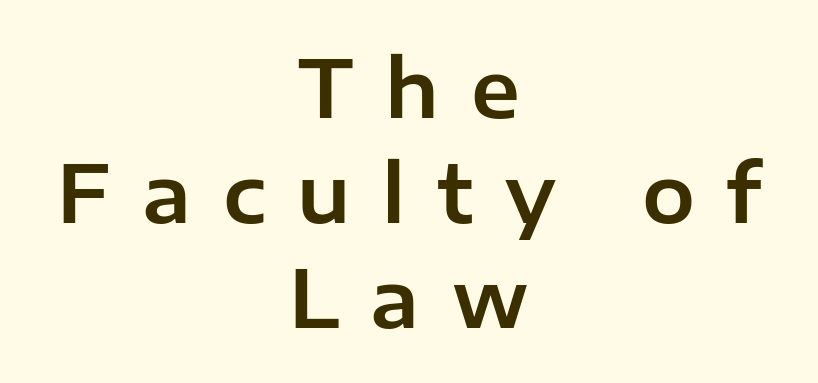
Q: Is the text italic (slanted)? A: No, it is upright.
Q: Is the typeface a serif or a sans-serif typeface? A: Sans-serif.
Q: Is the text underlined? A: No.
Q: How is the paragraph aligned? A: Centered.
Q: Is the spacing between letters normal or unusually wide? A: Unusually wide.
Q: Is the spacing between lines tight, normal or loose? A: Normal.
Q: Width (condensed, normal, or wide)? A: Normal.
Q: Stroke contrast? A: Low.
Q: x-height? A: Medium.
Q: Monospaced? A: No.
